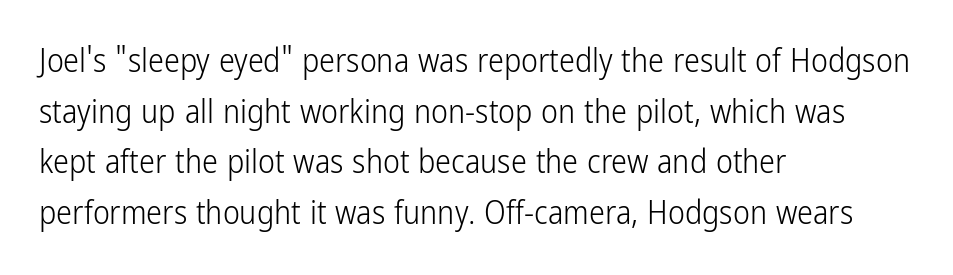
{"serif": "no", "italic": "no", "bold": "no", "weight": "light", "width": "condensed", "stroke_contrast": "low", "x_height": "medium", "monospaced": "no", "underline": "no", "align": "left", "line_spacing": "normal", "line_spacing_ratio": 1.58, "letter_spacing": "normal", "letter_spacing_em": 0.0, "glyph_px": 32}
